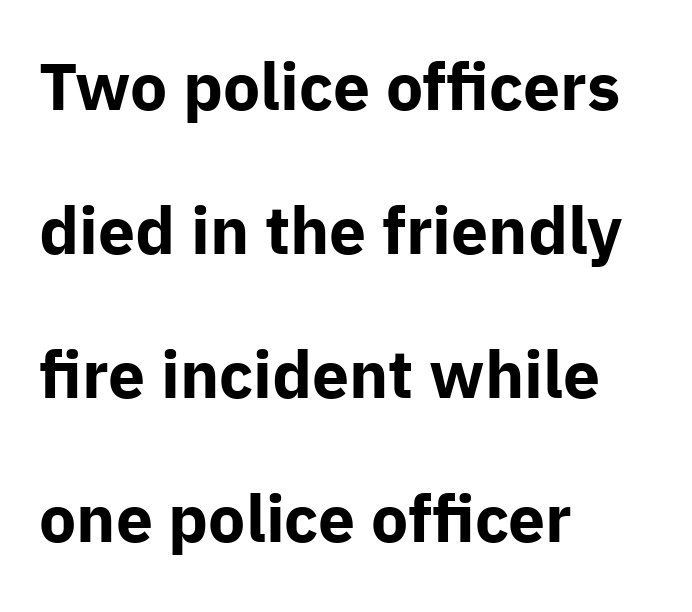
The image shows 66 px bold sans-serif type, upright; set left-aligned, loose line spacing (2.18x), normal letter spacing, not underlined; low stroke contrast and a medium x-height.
